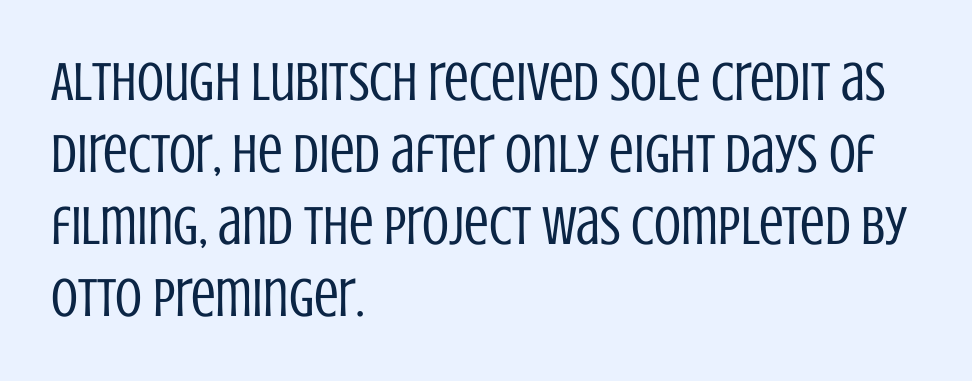
Q: Is the text bold? A: No.
Q: Is the text italic (slanted)? A: No, it is upright.
Q: Is the typeface a serif or a sans-serif typeface? A: Sans-serif.
Q: Is the text underlined? A: No.
Q: How is the paragraph aligned? A: Left-aligned.
Q: Is the spacing between letters normal or unusually wide? A: Normal.
Q: Is the spacing between lines tight, normal or loose? A: Normal.
Q: Width (condensed, normal, or wide)? A: Condensed.
Q: Stroke contrast? A: Low.
Q: x-height? A: Large.
Q: Monospaced? A: No.
